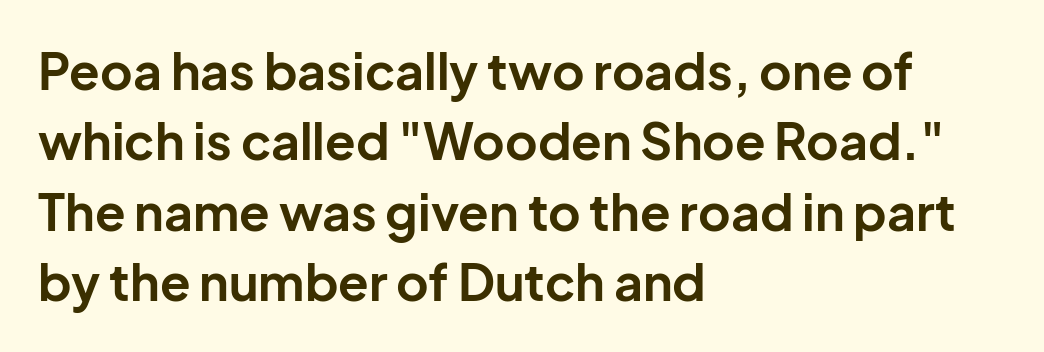
The image shows 50 px bold sans-serif type, upright; set left-aligned, normal line spacing (1.41x), normal letter spacing, not underlined; low stroke contrast and a medium x-height.
